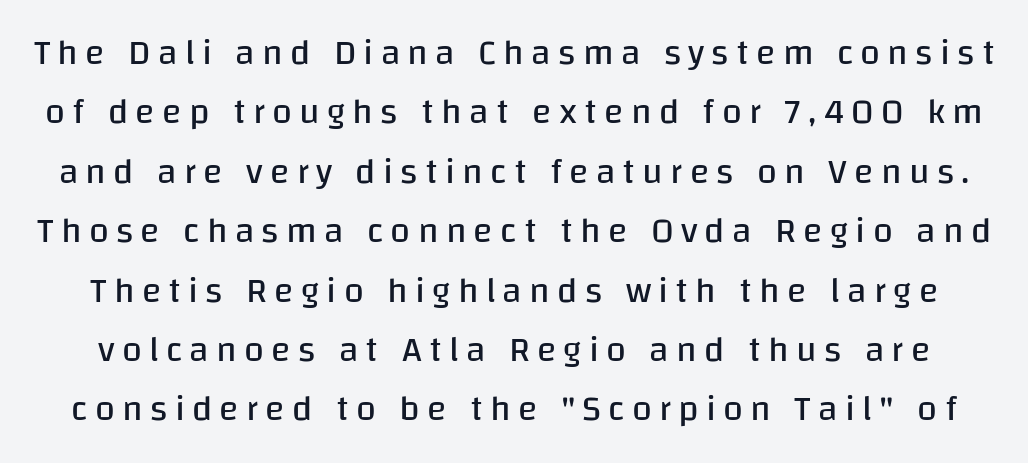
{"serif": "no", "italic": "no", "bold": "no", "weight": "regular", "width": "normal", "stroke_contrast": "low", "x_height": "large", "monospaced": "no", "underline": "no", "line_spacing": "normal", "line_spacing_ratio": 1.65, "letter_spacing": "wide", "letter_spacing_em": 0.2, "glyph_px": 36}
